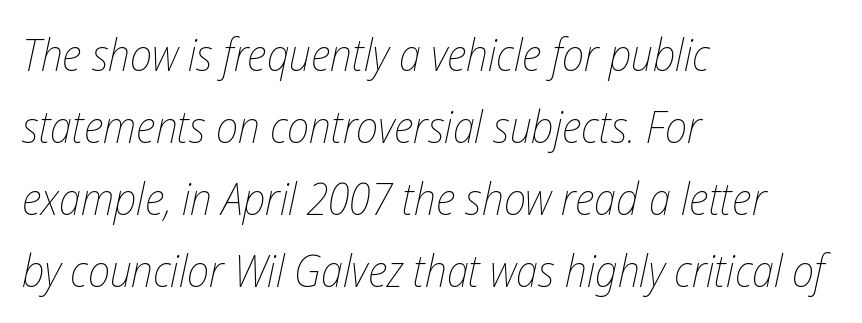
{"italic": "yes", "lean": "right", "slant_degrees": 12, "bold": "no", "weight": "thin", "width": "condensed", "stroke_contrast": "low", "x_height": "medium", "monospaced": "no", "underline": "no", "align": "left", "line_spacing": "normal", "line_spacing_ratio": 1.6, "letter_spacing": "normal", "letter_spacing_em": 0.0, "glyph_px": 45}
